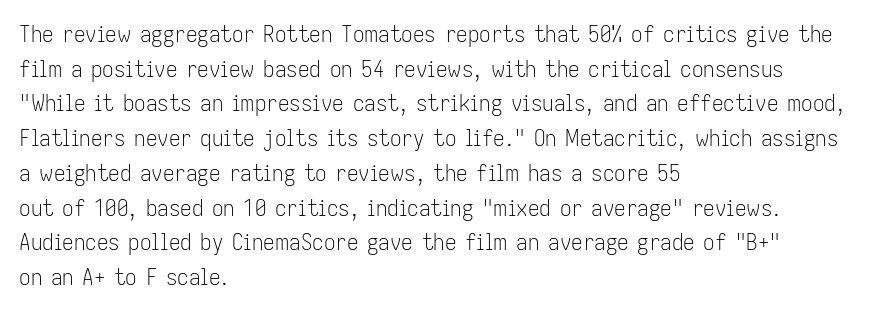
Vertical strokes here are truly vertical. Is the block centered? No — it sits flush against the left margin. Standard letterfit; no display-style spreading of the glyphs. This is not heavy type; no bold has been used.
